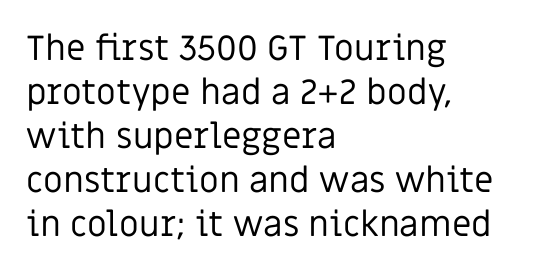
Q: Is the text bold? A: No.
Q: Is the text italic (slanted)? A: No, it is upright.
Q: Is the typeface a serif or a sans-serif typeface? A: Sans-serif.
Q: Is the text underlined? A: No.
Q: How is the paragraph aligned? A: Left-aligned.
Q: Is the spacing between letters normal or unusually wide? A: Normal.
Q: Is the spacing between lines tight, normal or loose? A: Normal.
Q: Width (condensed, normal, or wide)? A: Normal.
Q: Stroke contrast? A: Low.
Q: x-height? A: Large.
Q: Monospaced? A: No.
